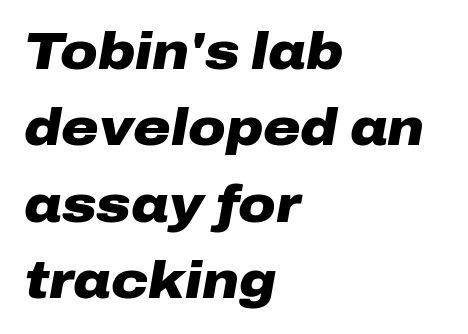
The image shows 51 px heavy, wide type, italic (leaning right); set left-aligned, normal line spacing (1.5x), normal letter spacing, not underlined; low stroke contrast and a medium x-height.
